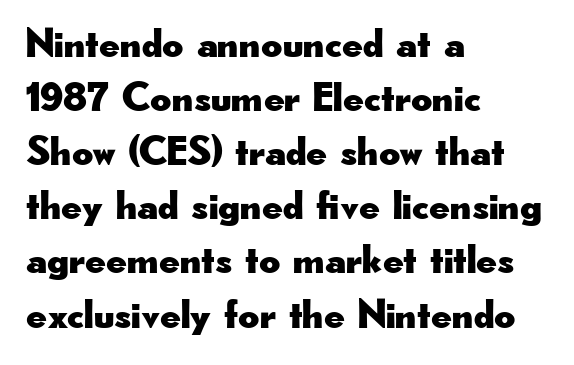
Q: Is the text italic (slanted)? A: No, it is upright.
Q: Is the typeface a serif or a sans-serif typeface? A: Sans-serif.
Q: Is the text underlined? A: No.
Q: How is the paragraph aligned? A: Left-aligned.
Q: Is the spacing between letters normal or unusually wide? A: Normal.
Q: Is the spacing between lines tight, normal or loose? A: Normal.
Q: Width (condensed, normal, or wide)? A: Wide.
Q: Stroke contrast? A: Low.
Q: x-height? A: Small.
Q: Monospaced? A: No.
